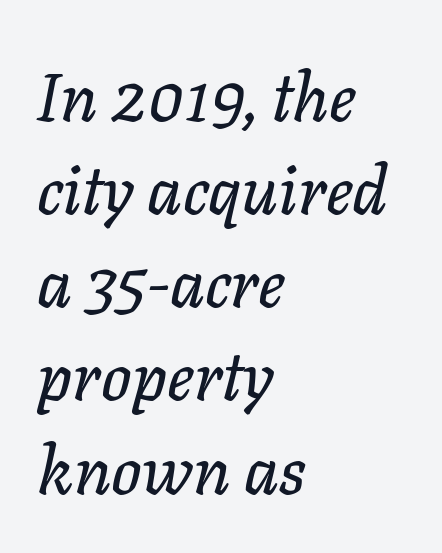
Q: Is the text italic (slanted)? A: Yes, it leans right by about 11 degrees.
Q: Is the text underlined? A: No.
Q: How is the paragraph aligned? A: Left-aligned.
Q: Is the spacing between letters normal or unusually wide? A: Normal.
Q: Is the spacing between lines tight, normal or loose? A: Normal.
Q: Width (condensed, normal, or wide)? A: Normal.
Q: Stroke contrast? A: Low.
Q: x-height? A: Medium.
Q: Monospaced? A: No.
